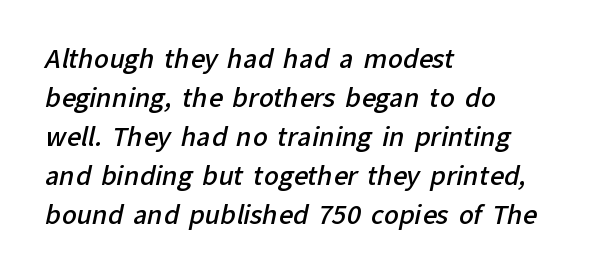
Q: Is the text bold? A: Semi-bold.
Q: Is the text underlined? A: No.
Q: How is the paragraph aligned? A: Left-aligned.
Q: Is the spacing between letters normal or unusually wide? A: Normal.
Q: Is the spacing between lines tight, normal or loose? A: Normal.
